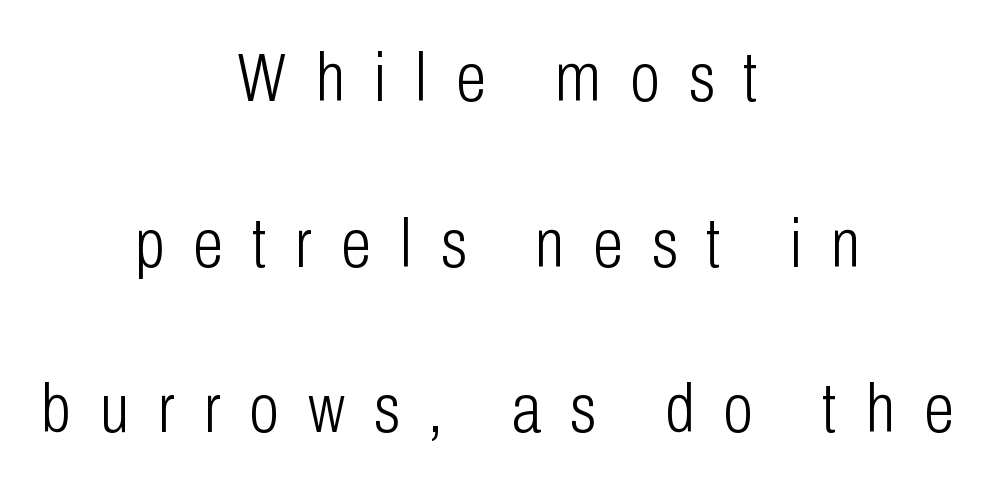
The image shows 69 px light, condensed sans-serif type, upright; set centered, loose line spacing (2.4x), unusually wide letter spacing (+0.42 em), not underlined; low stroke contrast and a medium x-height.
